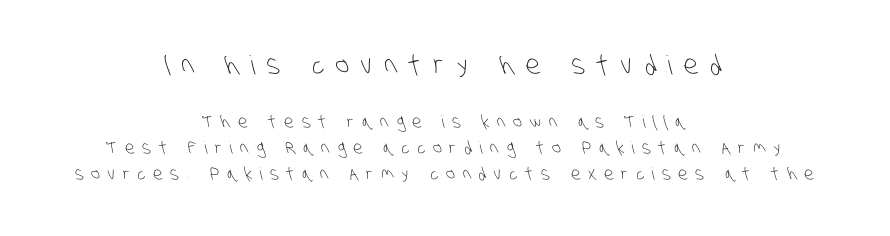
These lines have a slow, spaced-out rhythm from letter to letter. Visually the block forms a symmetrical silhouette, jagged on both flanks. Block one is the big one; block two sits smaller underneath. Anything drawn beneath the words? Only blank space. The letters look calm and open, with moderate or lighter stems.
